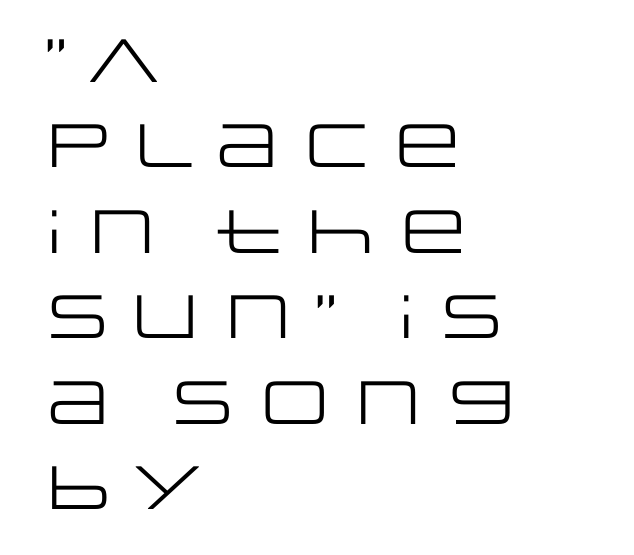
The image shows 61 px regular-weight, wide sans-serif type, upright; set left-aligned, normal line spacing (1.4x), normal letter spacing, not underlined; low stroke contrast and a large x-height.
